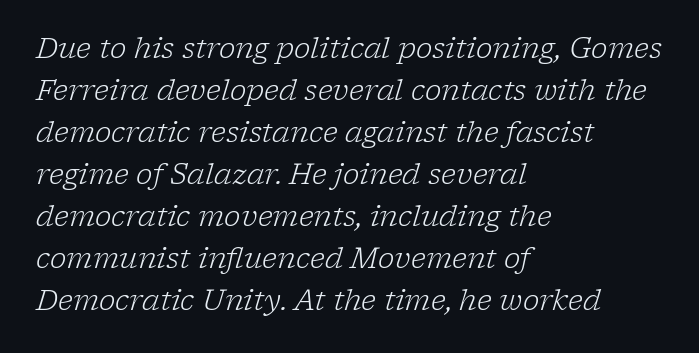
{"serif": "yes", "italic": "yes", "lean": "right", "slant_degrees": 17, "bold": "no", "weight": "light", "width": "normal", "stroke_contrast": "low", "x_height": "medium", "monospaced": "no", "underline": "no", "align": "left", "line_spacing": "normal", "line_spacing_ratio": 1.5, "letter_spacing": "normal", "letter_spacing_em": 0.0, "glyph_px": 28}
